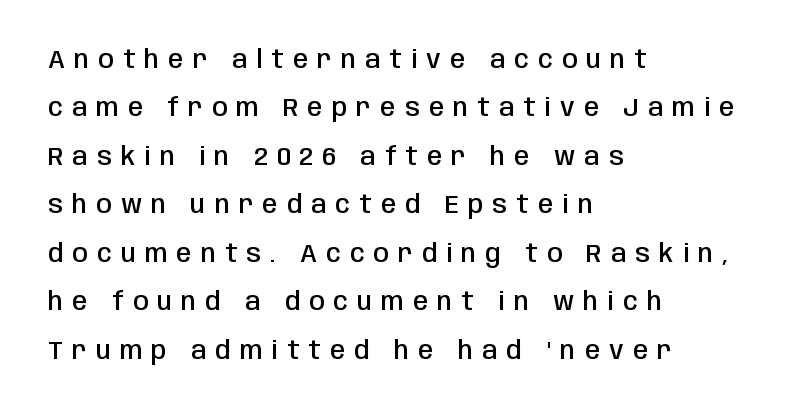
{"italic": "no", "bold": "semi", "underline": "no", "align": "left", "line_spacing": "loose", "line_spacing_ratio": 1.94, "letter_spacing": "wide", "letter_spacing_em": 0.36, "glyph_px": 25}
